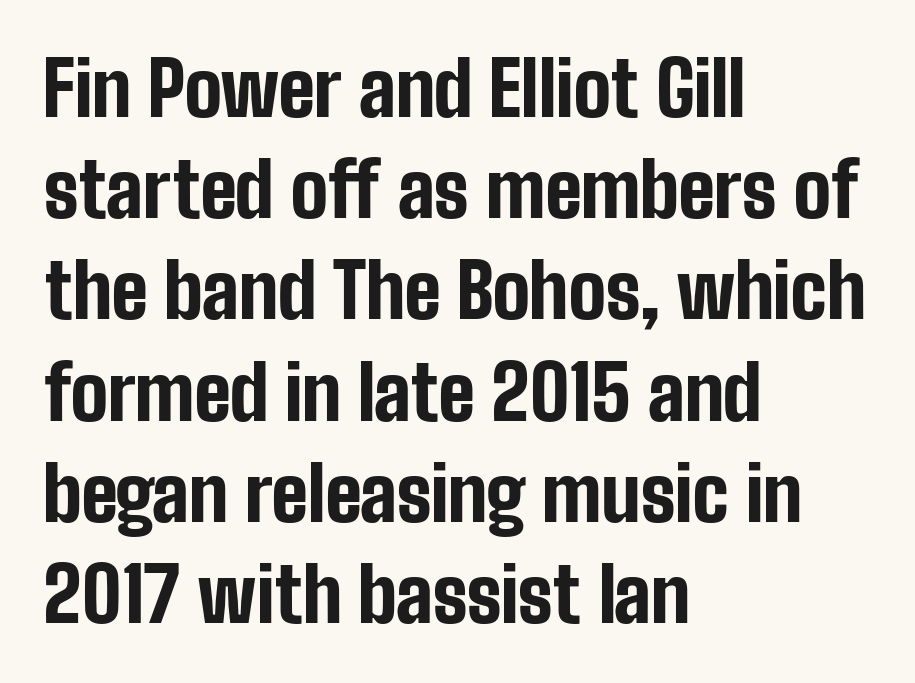
{"serif": "no", "italic": "no", "bold": "yes", "weight": "bold", "width": "condensed", "stroke_contrast": "low", "x_height": "medium", "monospaced": "no", "underline": "no", "align": "left", "line_spacing": "normal", "line_spacing_ratio": 1.35, "letter_spacing": "normal", "letter_spacing_em": 0.0, "glyph_px": 75}
